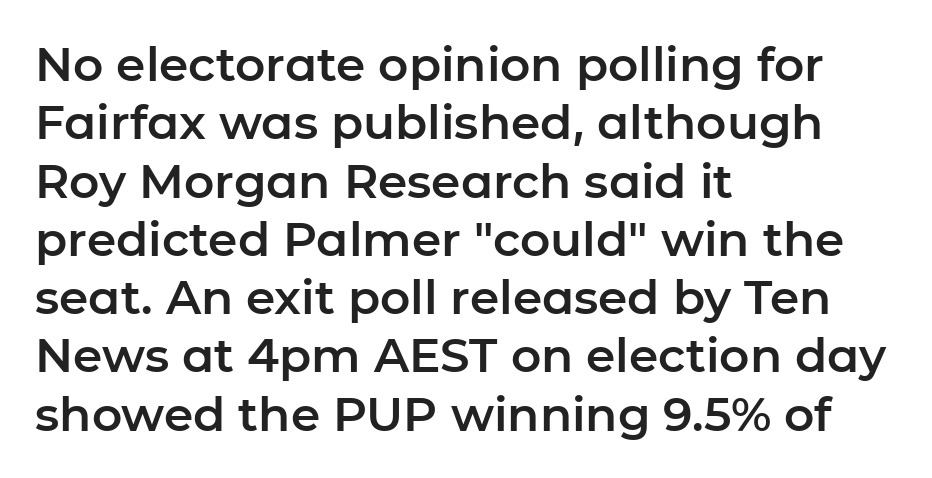
The image shows 47 px sans-serif type, upright; set left-aligned, line spacing 1.24x, normal letter spacing, not underlined; low stroke contrast and a medium x-height.
